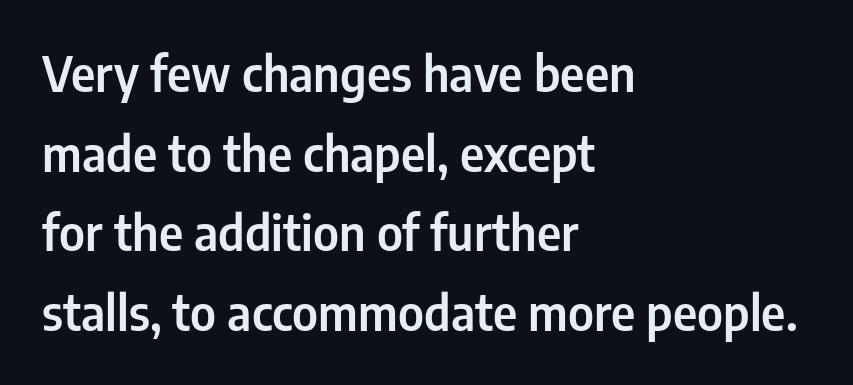
Q: Is the text italic (slanted)? A: No, it is upright.
Q: Is the typeface a serif or a sans-serif typeface? A: Sans-serif.
Q: Is the text underlined? A: No.
Q: How is the paragraph aligned? A: Left-aligned.
Q: Is the spacing between letters normal or unusually wide? A: Normal.
Q: Is the spacing between lines tight, normal or loose? A: Normal.
Q: Width (condensed, normal, or wide)? A: Condensed.
Q: Stroke contrast? A: Low.
Q: x-height? A: Medium.
Q: Monospaced? A: No.
